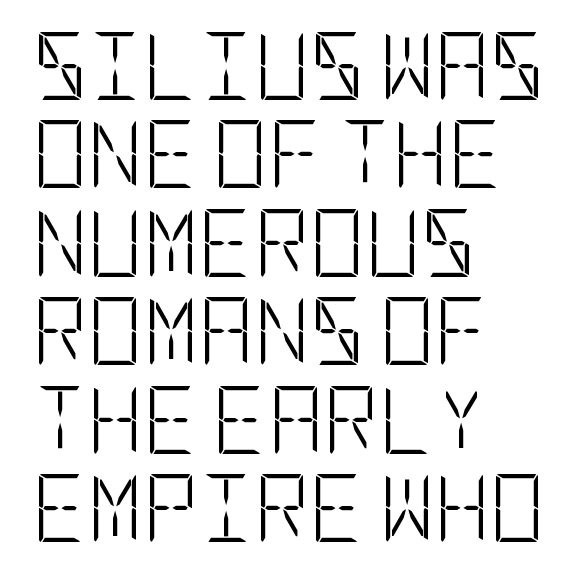
Q: Is the text bold? A: No.
Q: Is the text italic (slanted)? A: No, it is upright.
Q: Is the typeface a serif or a sans-serif typeface? A: Sans-serif.
Q: Is the text underlined? A: No.
Q: How is the paragraph aligned? A: Left-aligned.
Q: Is the spacing between letters normal or unusually wide? A: Normal.
Q: Is the spacing between lines tight, normal or loose? A: Normal.
Q: Width (condensed, normal, or wide)? A: Condensed.
Q: Stroke contrast? A: Low.
Q: x-height? A: Large.
